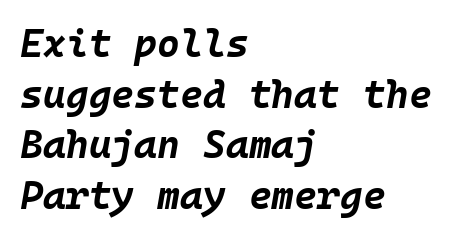
Q: Is the text bold? A: Yes.
Q: Is the text italic (slanted)? A: Yes, it leans right by about 10 degrees.
Q: Is the text underlined? A: No.
Q: How is the paragraph aligned? A: Left-aligned.
Q: Is the spacing between letters normal or unusually wide? A: Normal.
Q: Is the spacing between lines tight, normal or loose? A: Normal.
Q: Width (condensed, normal, or wide)? A: Normal.
Q: Stroke contrast? A: Low.
Q: x-height? A: Large.
Q: Monospaced? A: Yes.
